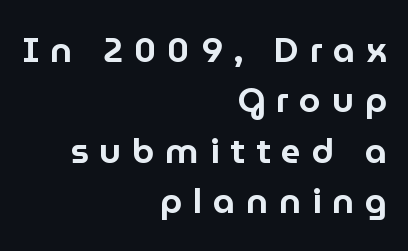
The image shows 35 px sans-serif type, upright; set right-aligned, normal line spacing (1.44x), unusually wide letter spacing (+0.31 em), not underlined; low stroke contrast and a medium x-height.
